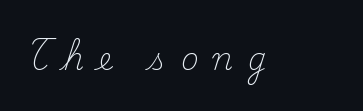
The image shows 30 px light serif type; set unusually wide letter spacing (+0.48 em), not underlined; medium stroke contrast and a small x-height.
